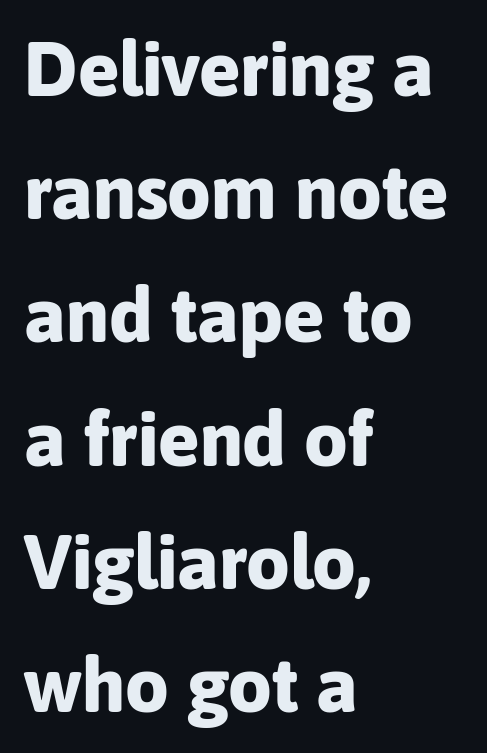
The image shows 77 px bold sans-serif type, upright; set left-aligned, normal line spacing (1.6x), normal letter spacing, not underlined; low stroke contrast and a medium x-height.
